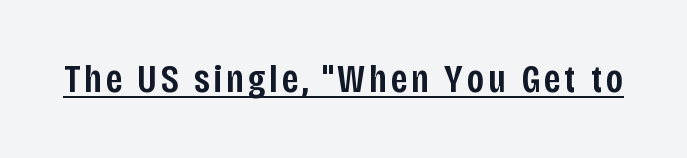
Stems and bowls a touch heavier than normal — semibold. The passage shown is typeset with a sans-serif family. Every character sits straight up, as roman type does. Is there an underline? Yes — a line sits under the letters. Do the characters align in a grid? No, the font is proportional.
